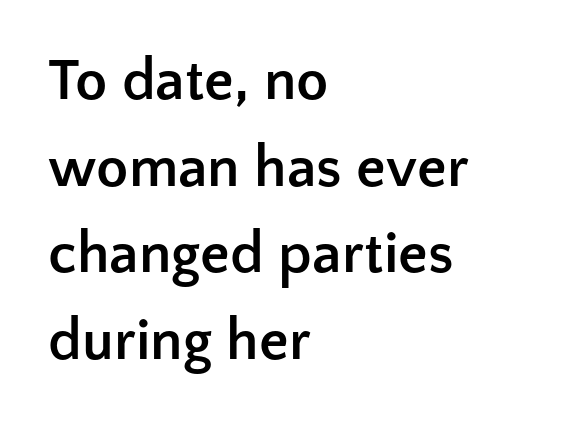
{"serif": "no", "italic": "no", "bold": "yes", "weight": "semibold", "width": "normal", "stroke_contrast": "low", "x_height": "medium", "monospaced": "no", "underline": "no", "align": "left", "line_spacing": "normal", "line_spacing_ratio": 1.47, "letter_spacing": "normal", "letter_spacing_em": 0.0, "glyph_px": 59}
